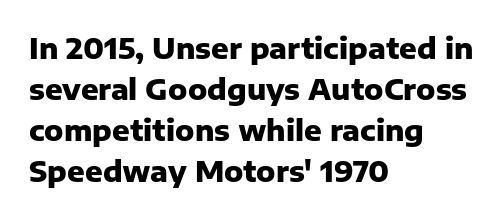
Each letter keeps its own natural width here, so spacing adapts to shape. Bare-footed words on every line. The rendering keeps characters at their native spacing. Is the block centered? No — it sits flush against the left margin.
